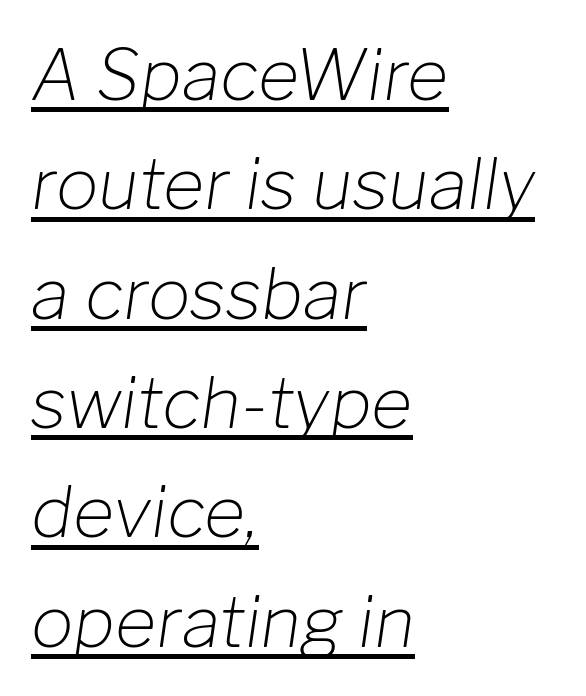
Rows of type keep a routine distance in the vertical direction. These glyphs show unthickened strokes, regular width or finer. The letters are slanted; this is an italic face. All the whitespace from short lines collects on the right. Between one letter and the next there's only the usual sliver of space. Underlining? Definitely there.
